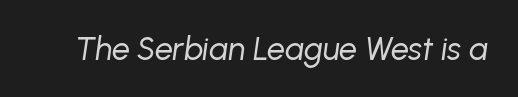
Q: Is the text bold? A: No.
Q: Is the text italic (slanted)? A: Yes, it leans right by about 8 degrees.
Q: Is the text underlined? A: No.
Q: Is the spacing between letters normal or unusually wide? A: Normal.
Q: Width (condensed, normal, or wide)? A: Normal.
Q: Stroke contrast? A: Low.
Q: x-height? A: Medium.
Q: Monospaced? A: No.
